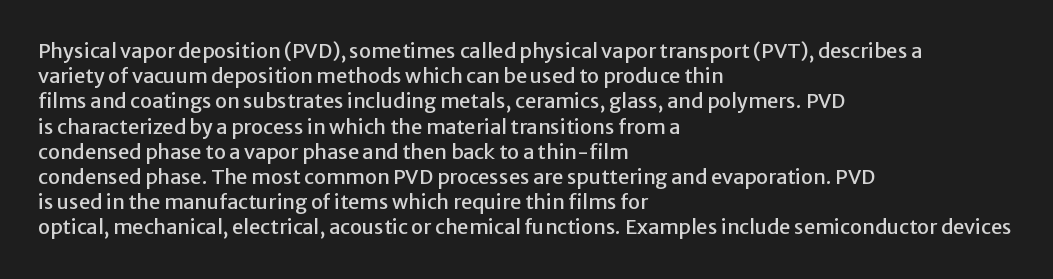
These lines keep a tight, regular rhythm from letter to letter. Successive baselines arrive at the customary interval. Unmarked baselines from the first word to the last. Casual observation: everything's shoved over to the left. This sample uses an upright cut, with every glyph sitting square on the baseline.
